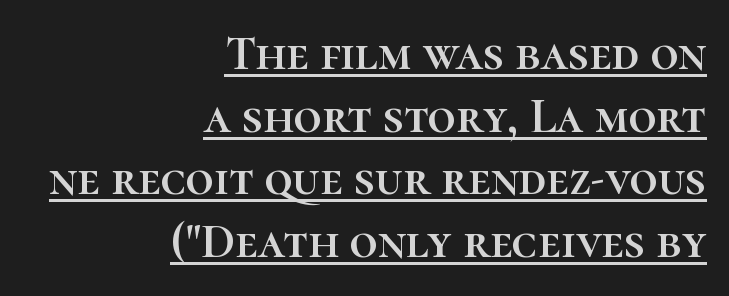
{"italic": "no", "width": "normal", "stroke_contrast": "high", "x_height": "medium", "monospaced": "no", "underline": "yes", "align": "right", "line_spacing": "normal", "line_spacing_ratio": 1.28, "letter_spacing": "normal", "letter_spacing_em": 0.0, "glyph_px": 49}
